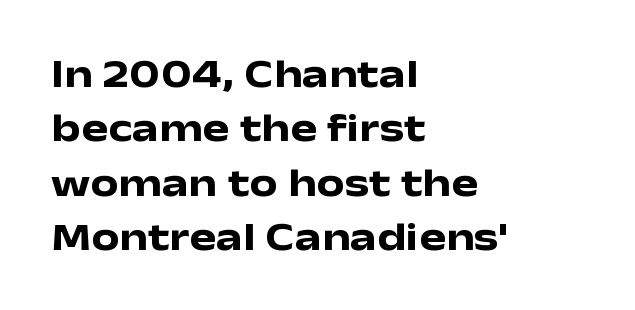
Q: Is the text bold? A: Yes.
Q: Is the text italic (slanted)? A: No, it is upright.
Q: Is the typeface a serif or a sans-serif typeface? A: Sans-serif.
Q: Is the text underlined? A: No.
Q: How is the paragraph aligned? A: Left-aligned.
Q: Is the spacing between letters normal or unusually wide? A: Normal.
Q: Is the spacing between lines tight, normal or loose? A: Normal.
Q: Width (condensed, normal, or wide)? A: Wide.
Q: Stroke contrast? A: Low.
Q: x-height? A: Medium.
Q: Monospaced? A: No.
